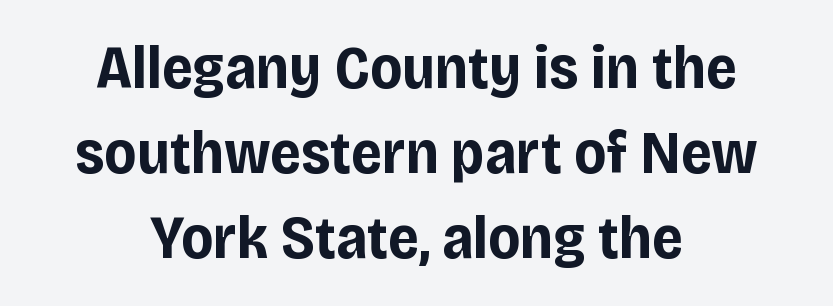
{"serif": "no", "italic": "no", "bold": "yes", "weight": "bold", "width": "normal", "stroke_contrast": "low", "x_height": "large", "monospaced": "no", "underline": "no", "align": "center", "line_spacing": "normal", "line_spacing_ratio": 1.39, "letter_spacing": "normal", "letter_spacing_em": 0.0, "glyph_px": 61}
